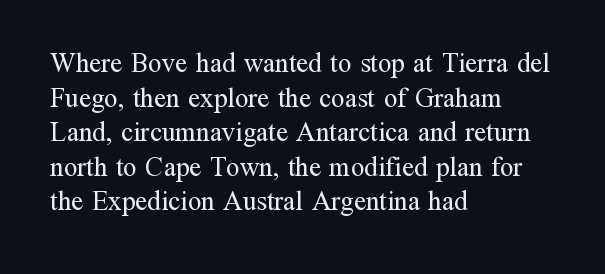
The block of text has a typical density, with ordinary space between rows. Which margin do the lines hug? The left one — the right edge is uneven. The space directly below the letters is spotless. This is the regular roman posture of the typeface. Does extra space separate the letters? No, they use regular spacing.
